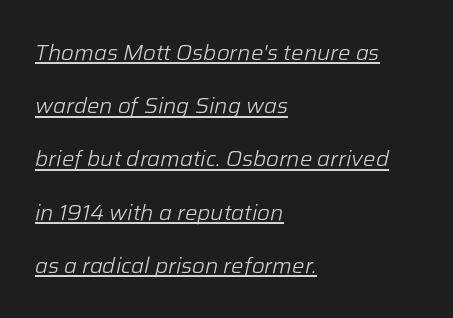
{"italic": "yes", "lean": "right", "slant_degrees": 12, "bold": "no", "underline": "yes", "align": "left", "line_spacing": "loose", "line_spacing_ratio": 2.42, "letter_spacing": "normal", "letter_spacing_em": 0.0, "glyph_px": 22}
